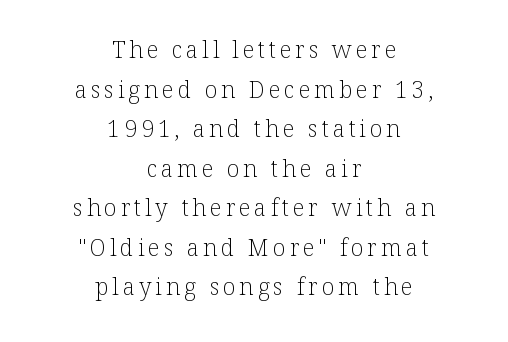
Plain, unruled lines of type. Stems and bowls with no extra thickness — not bold. Tall strokes in this sample are plumb rather than angled. Leftover space on each line is divided equally before and after the words.
